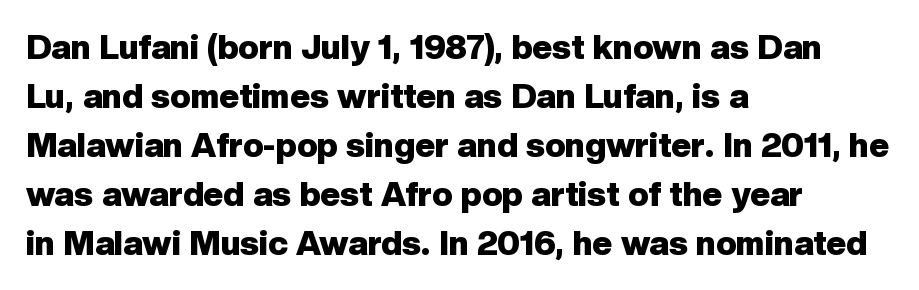
Q: Is the text bold? A: Yes.
Q: Is the text italic (slanted)? A: No, it is upright.
Q: Is the typeface a serif or a sans-serif typeface? A: Sans-serif.
Q: Is the text underlined? A: No.
Q: How is the paragraph aligned? A: Left-aligned.
Q: Is the spacing between letters normal or unusually wide? A: Normal.
Q: Is the spacing between lines tight, normal or loose? A: Normal.
Q: Width (condensed, normal, or wide)? A: Normal.
Q: Stroke contrast? A: Low.
Q: x-height? A: Medium.
Q: Monospaced? A: No.
